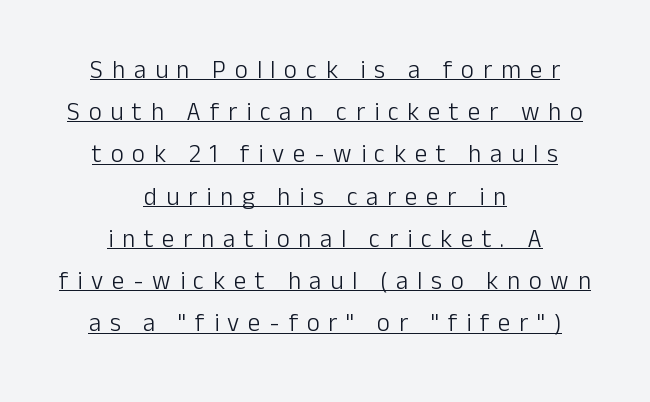
The image shows 25 px text type, upright; set centered, normal line spacing (1.69x), unusually wide letter spacing (+0.35 em), underlined.
